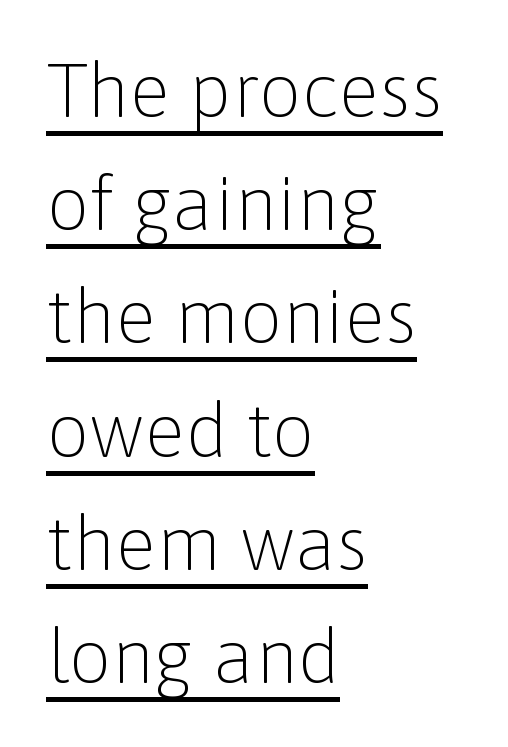
Q: Is the text bold? A: No.
Q: Is the text italic (slanted)? A: No, it is upright.
Q: Is the typeface a serif or a sans-serif typeface? A: Sans-serif.
Q: Is the text underlined? A: Yes.
Q: How is the paragraph aligned? A: Left-aligned.
Q: Is the spacing between letters normal or unusually wide? A: Normal.
Q: Is the spacing between lines tight, normal or loose? A: Normal.
Q: Width (condensed, normal, or wide)? A: Normal.
Q: Stroke contrast? A: Low.
Q: x-height? A: Medium.
Q: Monospaced? A: No.
